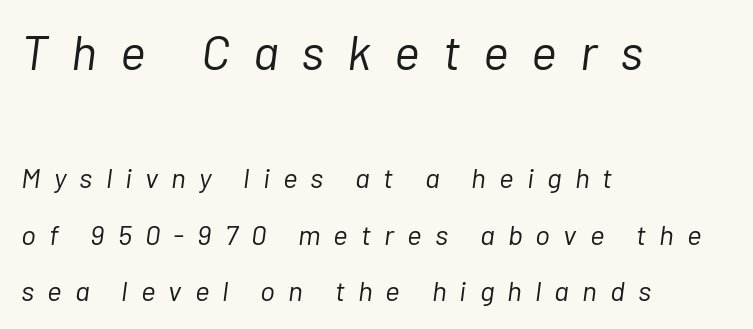
{"italic": "yes", "lean": "right", "slant_degrees": 7, "bold": "no", "weight": "light", "width": "normal", "stroke_contrast": "low", "x_height": "medium", "monospaced": "no", "underline": "no", "align": "left", "line_spacing": "loose", "line_spacing_ratio": 2.03, "letter_spacing": "wide", "letter_spacing_em": 0.47, "larger_block": "first", "size_ratio": 1.75, "glyph_px": 49}
